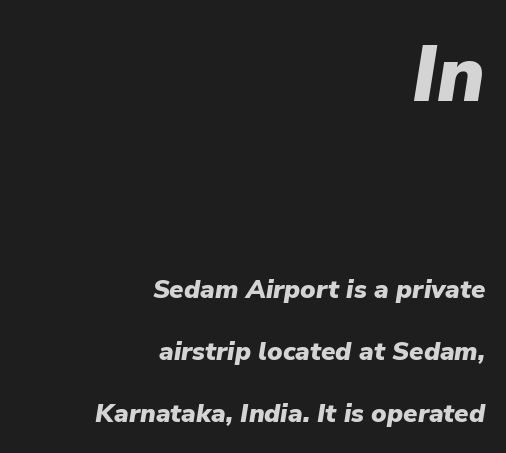
{"italic": "yes", "lean": "right", "slant_degrees": 9, "bold": "yes", "weight": "heavy", "width": "normal", "stroke_contrast": "low", "x_height": "medium", "monospaced": "no", "underline": "no", "align": "right", "line_spacing": "loose", "line_spacing_ratio": 2.37, "letter_spacing": "normal", "letter_spacing_em": 0.0, "larger_block": "first", "size_ratio": 3.04, "glyph_px": 79}
